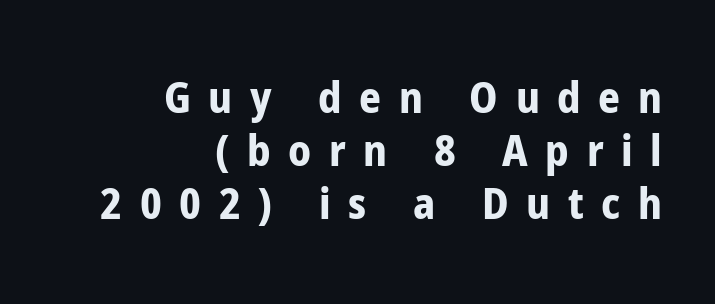
{"serif": "no", "italic": "no", "bold": "yes", "weight": "bold", "width": "condensed", "stroke_contrast": "low", "x_height": "medium", "monospaced": "no", "underline": "no", "align": "right", "line_spacing_ratio": 1.23, "letter_spacing": "wide", "letter_spacing_em": 0.41, "glyph_px": 43}
